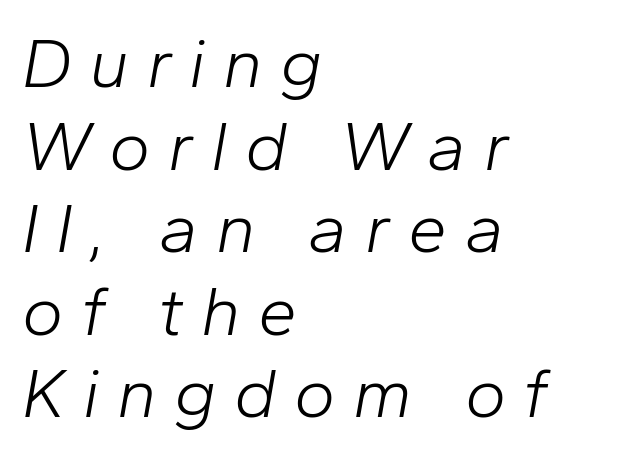
{"italic": "yes", "lean": "right", "slant_degrees": 10, "bold": "no", "weight": "light", "width": "normal", "stroke_contrast": "low", "x_height": "medium", "monospaced": "no", "underline": "no", "align": "left", "line_spacing_ratio": 1.18, "letter_spacing": "wide", "letter_spacing_em": 0.25, "glyph_px": 70}
